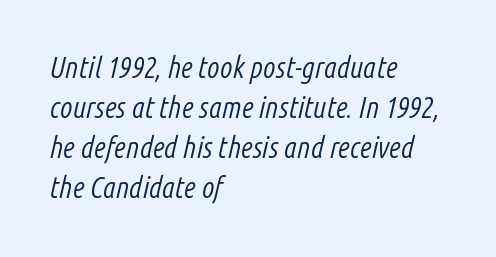
Designer's note — italics engaged. Is the letter spacing exaggerated? No — it looks like the ordinary default. Heaviness? Minimal to ordinary, like unemphasized prose. Looks like regular typesetting: each glyph gets only the width it needs. The block of text has a typical density, with ordinary space between rows. Reading down the block, your eye returns to a fixed left position each line.
